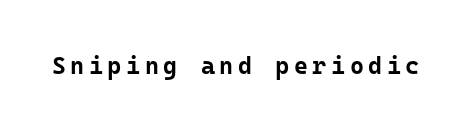
Q: Is the text bold? A: Yes.
Q: Is the text italic (slanted)? A: No, it is upright.
Q: Is the text underlined? A: No.
